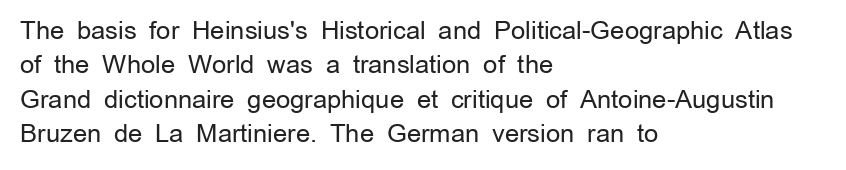
Q: Is the text bold? A: No.
Q: Is the text italic (slanted)? A: No, it is upright.
Q: Is the text underlined? A: No.
Q: How is the paragraph aligned? A: Left-aligned.
Q: Is the spacing between letters normal or unusually wide? A: Normal.
Q: Is the spacing between lines tight, normal or loose? A: Normal.
